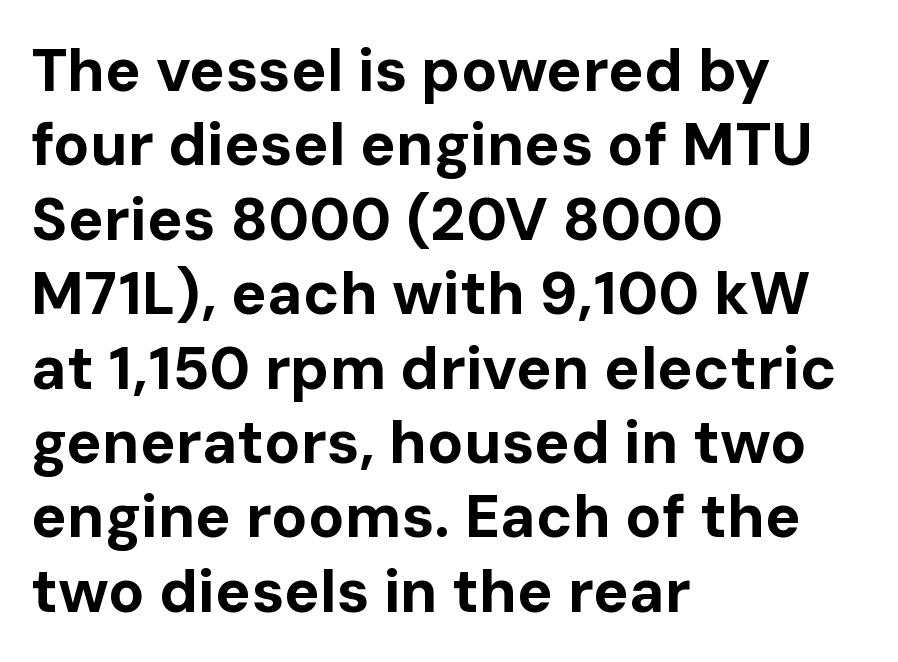
{"serif": "no", "italic": "no", "bold": "yes", "weight": "bold", "width": "normal", "stroke_contrast": "low", "x_height": "medium", "monospaced": "no", "underline": "no", "align": "left", "line_spacing_ratio": 1.24, "letter_spacing": "normal", "letter_spacing_em": 0.0, "glyph_px": 60}
